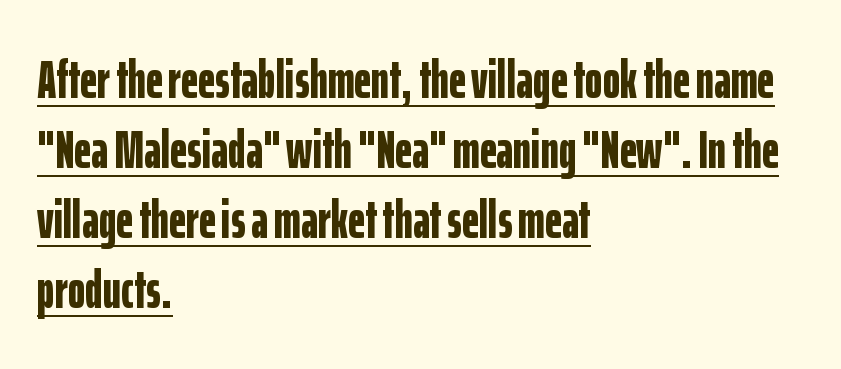
Q: Is the text bold? A: Yes.
Q: Is the text italic (slanted)? A: No, it is upright.
Q: Is the typeface a serif or a sans-serif typeface? A: Sans-serif.
Q: Is the text underlined? A: Yes.
Q: How is the paragraph aligned? A: Left-aligned.
Q: Is the spacing between letters normal or unusually wide? A: Normal.
Q: Is the spacing between lines tight, normal or loose? A: Normal.
Q: Width (condensed, normal, or wide)? A: Condensed.
Q: Stroke contrast? A: Low.
Q: x-height? A: Medium.
Q: Monospaced? A: No.
